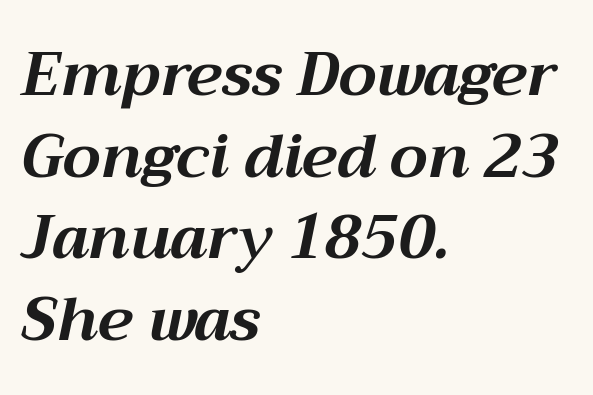
The image shows 61 px bold type, italic (leaning right); set left-aligned, normal line spacing (1.34x), normal letter spacing, not underlined; medium stroke contrast and a medium x-height.
